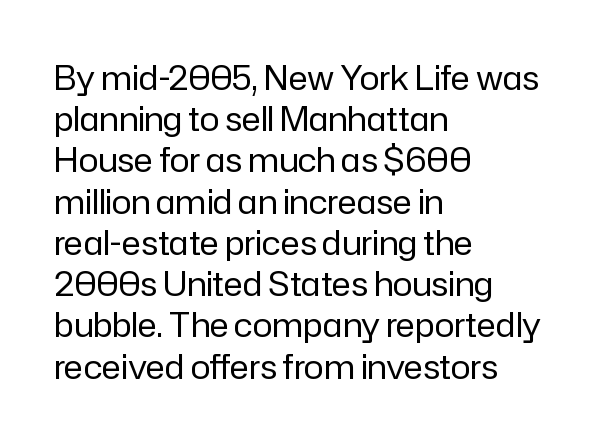
Q: Is the text bold? A: No.
Q: Is the text italic (slanted)? A: No, it is upright.
Q: Is the typeface a serif or a sans-serif typeface? A: Sans-serif.
Q: Is the text underlined? A: No.
Q: How is the paragraph aligned? A: Left-aligned.
Q: Is the spacing between letters normal or unusually wide? A: Normal.
Q: Is the spacing between lines tight, normal or loose? A: Normal.
Q: Width (condensed, normal, or wide)? A: Normal.
Q: Stroke contrast? A: Low.
Q: x-height? A: Medium.
Q: Monospaced? A: No.
